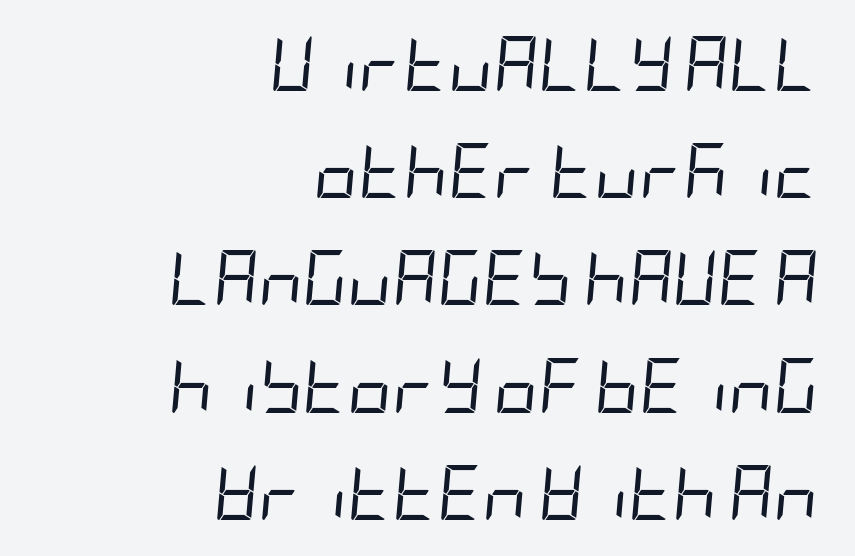
The image shows 55 px regular-weight, condensed type, italic (leaning right); set right-aligned, loose line spacing (1.95x), normal letter spacing, not underlined; low stroke contrast and a large x-height.
